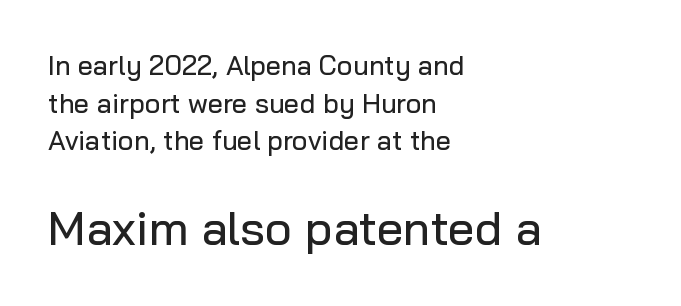
Q: Is the text italic (slanted)? A: No, it is upright.
Q: Is the typeface a serif or a sans-serif typeface? A: Sans-serif.
Q: Is the text underlined? A: No.
Q: How is the paragraph aligned? A: Left-aligned.
Q: Is the spacing between letters normal or unusually wide? A: Normal.
Q: Is the spacing between lines tight, normal or loose? A: Normal.
Q: Which block of text is set in a larger size, the first (top) or the second (bottom)? A: The second (bottom) one.
Q: Width (condensed, normal, or wide)? A: Normal.
Q: Stroke contrast? A: Low.
Q: x-height? A: Medium.
Q: Monospaced? A: No.
